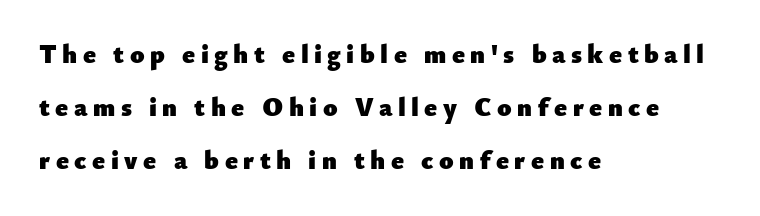
Where is the straight margin? On the left. Notice how thick the strokes are: this is what a full bold looks like. The space directly below the letters is spotless. This sample uses expanded letter spacing, leaving extra air between glyphs. Summary of vertical rhythm: relaxed, with wide interline spacing.
